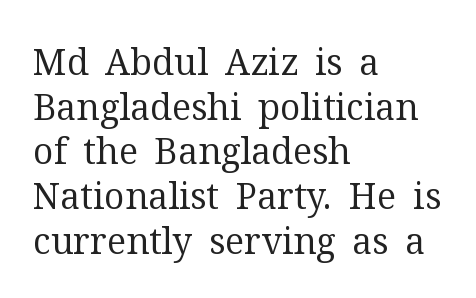
Q: Is the text bold? A: No.
Q: Is the text italic (slanted)? A: No, it is upright.
Q: Is the typeface a serif or a sans-serif typeface? A: Serif.
Q: Is the text underlined? A: No.
Q: How is the paragraph aligned? A: Left-aligned.
Q: Is the spacing between letters normal or unusually wide? A: Normal.
Q: Width (condensed, normal, or wide)? A: Normal.
Q: Stroke contrast? A: Medium.
Q: x-height? A: Medium.
Q: Monospaced? A: No.
